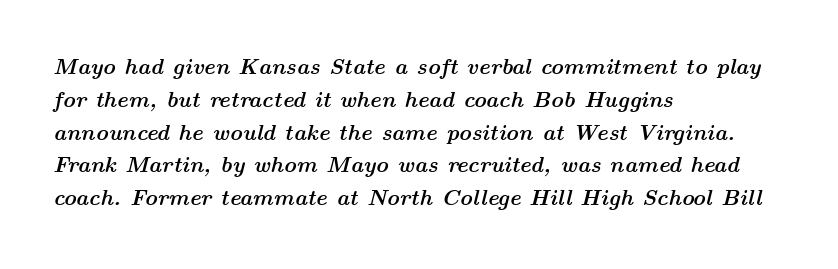
Q: Is the text bold? A: Yes.
Q: Is the text italic (slanted)? A: Yes, it leans right by about 14 degrees.
Q: Is the text underlined? A: No.
Q: How is the paragraph aligned? A: Left-aligned.
Q: Is the spacing between letters normal or unusually wide? A: Normal.
Q: Is the spacing between lines tight, normal or loose? A: Normal.
